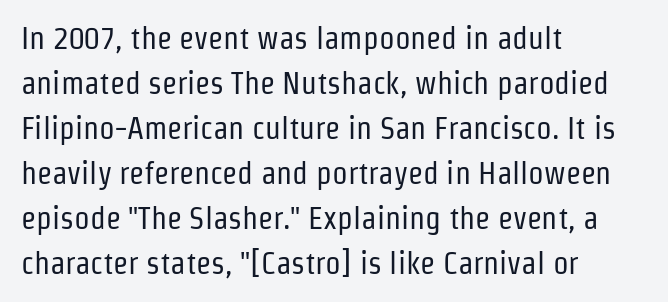
{"serif": "no", "italic": "no", "bold": "no", "weight": "regular", "width": "condensed", "stroke_contrast": "low", "x_height": "medium", "monospaced": "no", "underline": "no", "align": "left", "line_spacing": "normal", "line_spacing_ratio": 1.45, "letter_spacing": "normal", "letter_spacing_em": 0.0, "glyph_px": 31}
